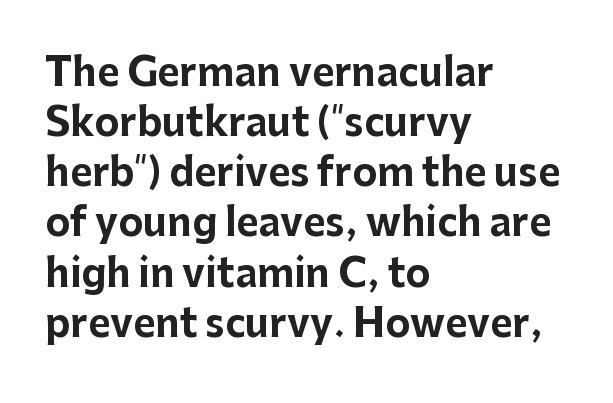
Q: Is the text bold? A: Yes.
Q: Is the text italic (slanted)? A: No, it is upright.
Q: Is the typeface a serif or a sans-serif typeface? A: Sans-serif.
Q: Is the text underlined? A: No.
Q: How is the paragraph aligned? A: Left-aligned.
Q: Is the spacing between letters normal or unusually wide? A: Normal.
Q: Is the spacing between lines tight, normal or loose? A: Normal.
Q: Width (condensed, normal, or wide)? A: Normal.
Q: Stroke contrast? A: Low.
Q: x-height? A: Medium.
Q: Monospaced? A: No.
